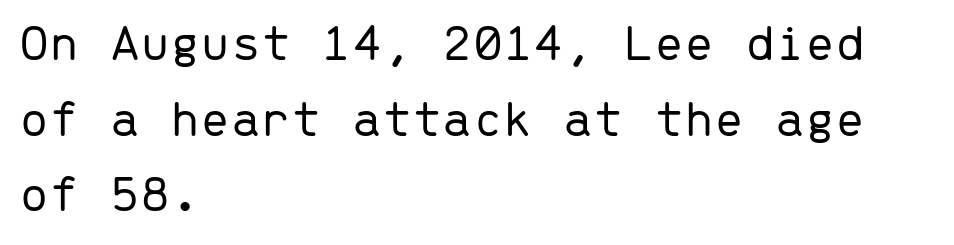
The image shows 54 px light sans-serif type, upright, monospaced; set left-aligned, normal line spacing (1.4x), normal letter spacing, not underlined; low stroke contrast and a medium x-height.
